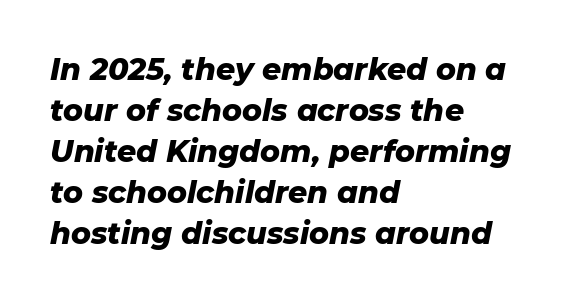
The space between consecutive lines is moderate. Bare-footed words on every line. Each glyph is drawn with heavy, bold strokes. Rendered with sloped, italic letterforms. The rendering uses natural spacing where letterforms have individual widths. The compositor pushed each line to the left boundary.
